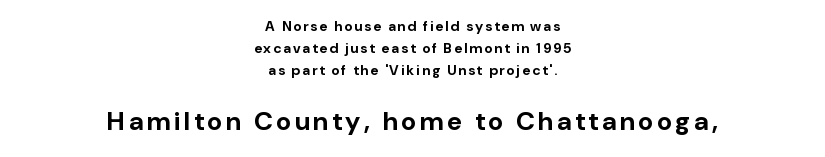
The image shows 26 px bold type, upright; set centered, normal line spacing (1.58x), not underlined; the second (bottom) block is 1.86x larger.
